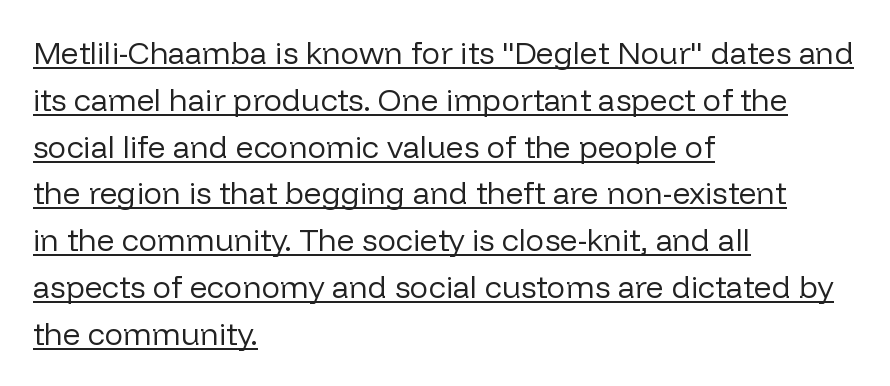
Here the designer chose a conventional face with non-uniform glyph widths. Italic? Not at all — the glyphs are vertical. Weight: not bold — regular or lighter. Tracking here is standard; glyphs follow each other at the usual distance. Rows of type keep a routine distance in the vertical direction.
